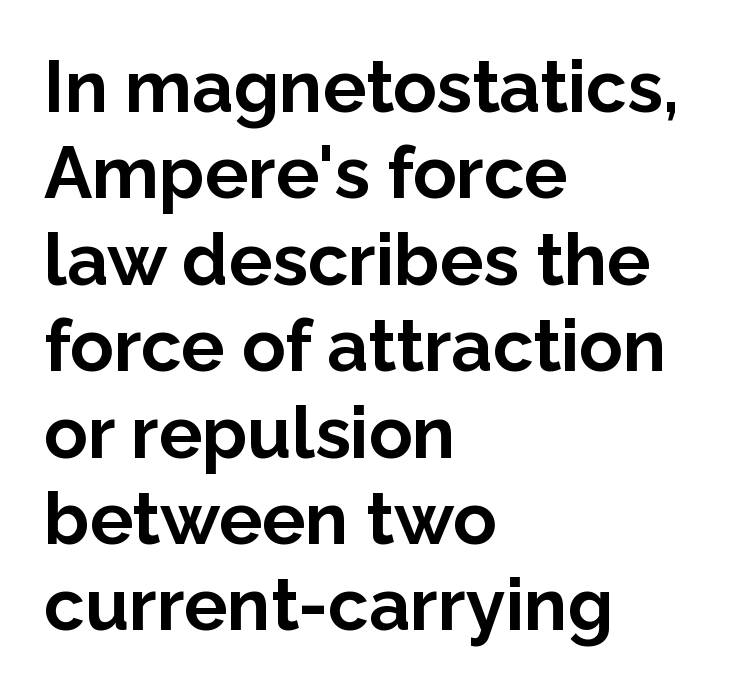
Varying glyph widths throughout — classic text-font behaviour. Each line starts at the same left margin while the right side varies. Serifs: no, the terminals of the letterforms are clean. Glance below the letters and you will spot only blank space.
